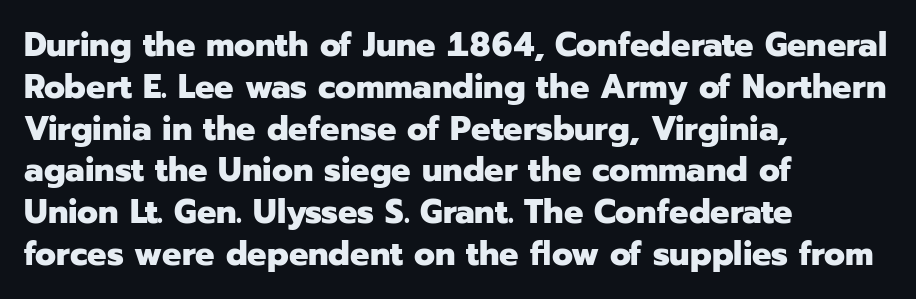
Does the copy run flush right? No — it runs flush left. Pretty heavy lettering here — definitely bold. Note: no serifs on the glyphs. Every stem runs plumb, perpendicular to the baseline. The rendering uses natural spacing where letterforms have individual widths.
